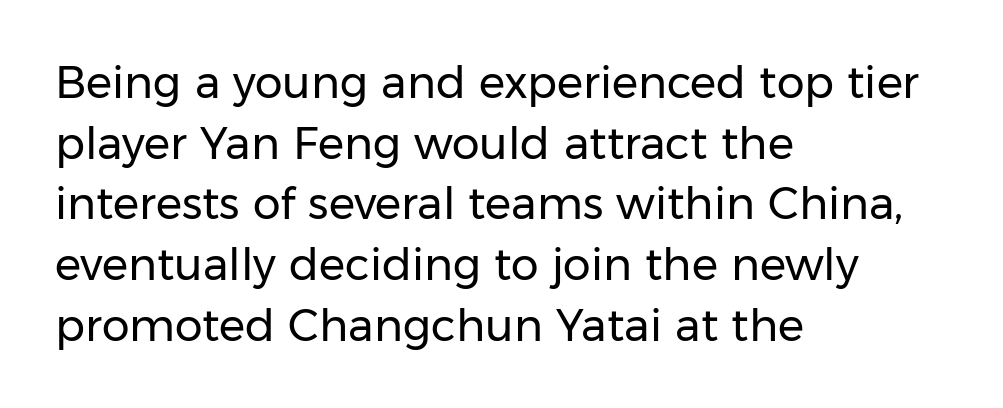
The image shows 44 px regular-weight sans-serif type, upright; set left-aligned, normal line spacing (1.38x), normal letter spacing, not underlined; low stroke contrast and a medium x-height.
